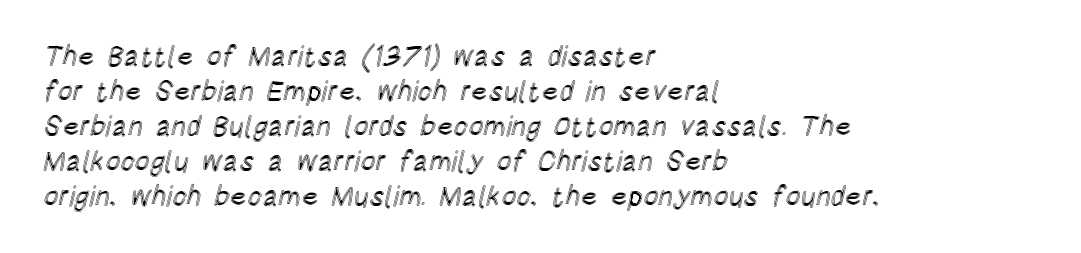
{"width": "condensed", "x_height": "large", "monospaced": "no", "underline": "no", "align": "left", "line_spacing": "normal", "line_spacing_ratio": 1.25, "letter_spacing": "normal", "letter_spacing_em": 0.0, "glyph_px": 28}
